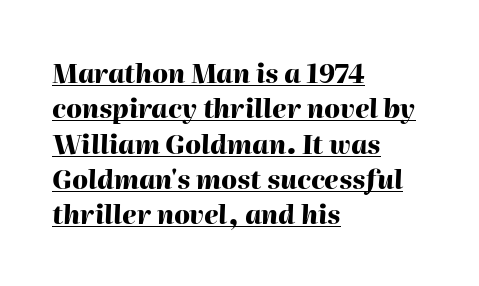
The image shows 26 px bold type, italic (leaning right); set left-aligned, normal line spacing (1.36x), normal letter spacing, underlined.
